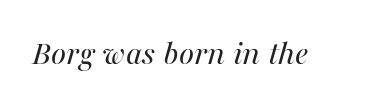
The weight tops out at a normal text grade. Would a proofreader flag this as italicized? Yes. Check under the words: just untouched page. Each word holds together tightly as a unit, with standard inter-letter gaps.
